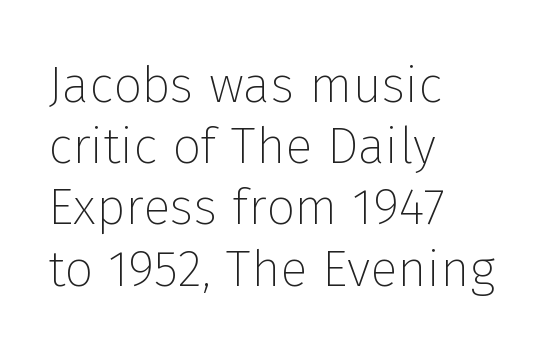
The image shows 51 px thin sans-serif type, upright; set left-aligned, line spacing 1.2x, normal letter spacing, not underlined; low stroke contrast and a medium x-height.
